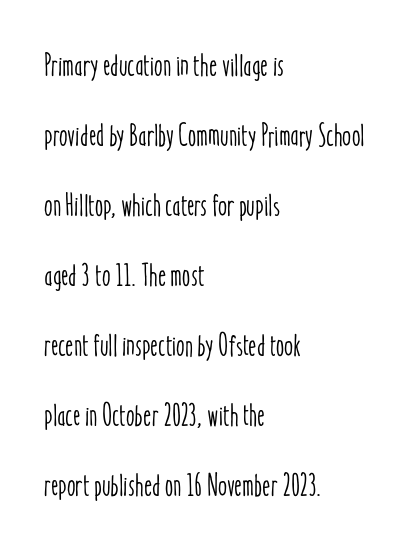
The image shows 31 px condensed type, upright; set left-aligned, loose line spacing (2.26x), normal letter spacing, not underlined; low stroke contrast and a medium x-height.
